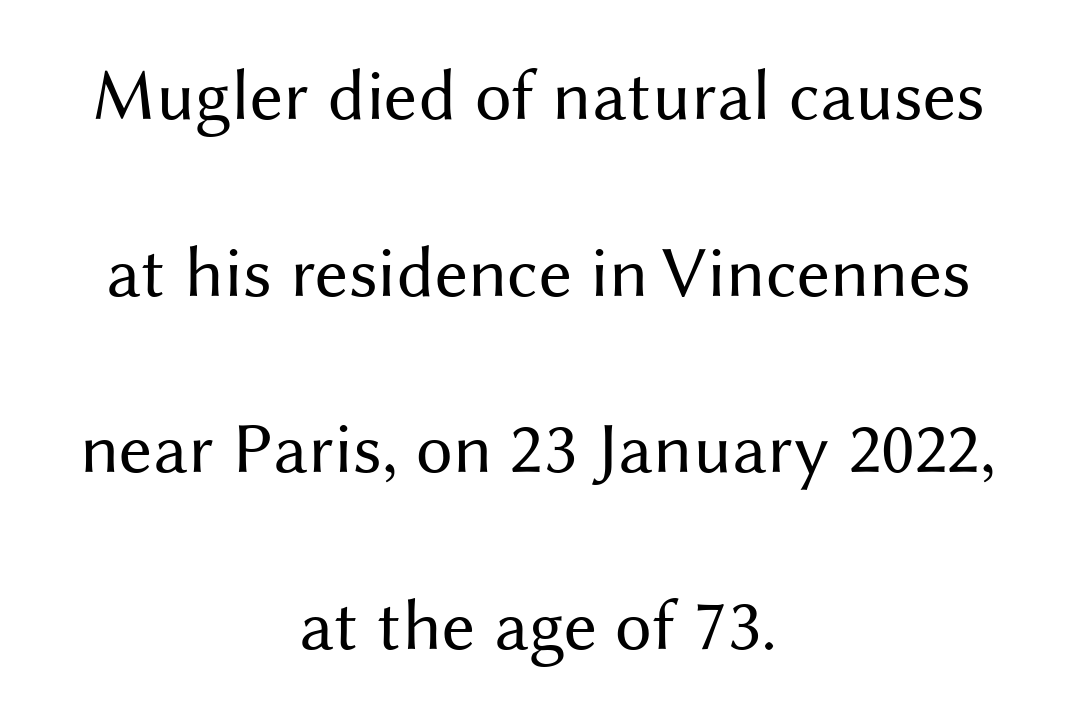
The image shows 73 px regular-weight sans-serif type, upright; set centered, loose line spacing (2.42x), normal letter spacing, not underlined; medium stroke contrast and a medium x-height.
